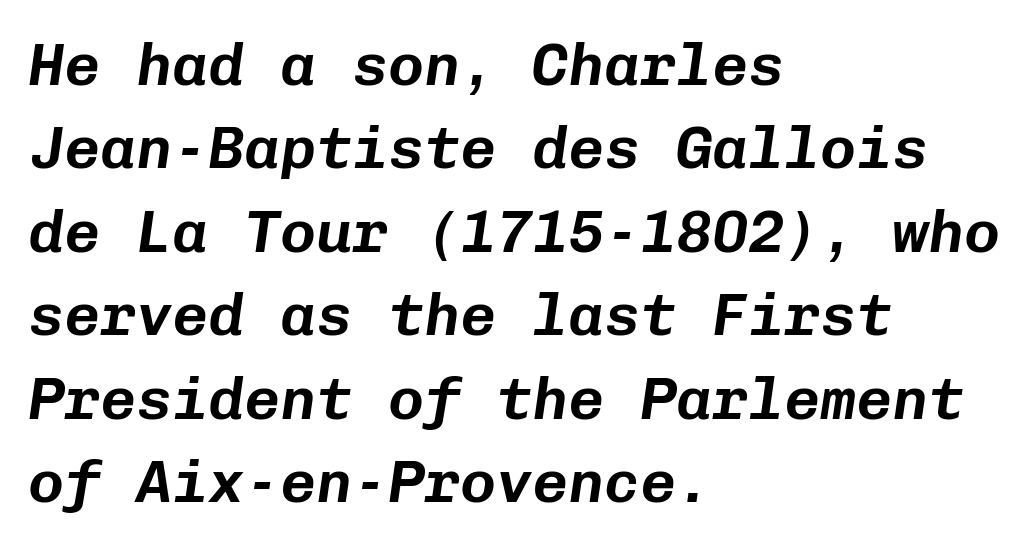
Layout note: lines flush left. The passage shown stacks its lines at a standard gap. Is the type slanted? Yes — the strokes lean at a clear angle. Check the space under the baseline: it is left empty. A typesetter would call this monospace, since all characters share one set width. The face used here is rendered with its standard letterfit.
